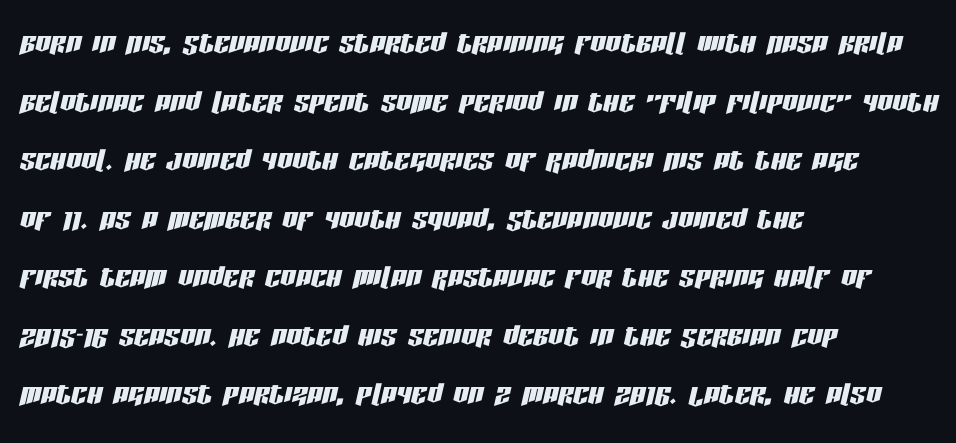
{"italic": "yes", "lean": "right", "slant_degrees": 13, "width": "condensed", "stroke_contrast": "low", "x_height": "large", "monospaced": "no", "underline": "no", "align": "left", "line_spacing": "normal", "line_spacing_ratio": 1.54, "letter_spacing": "normal", "letter_spacing_em": 0.0, "glyph_px": 38}
